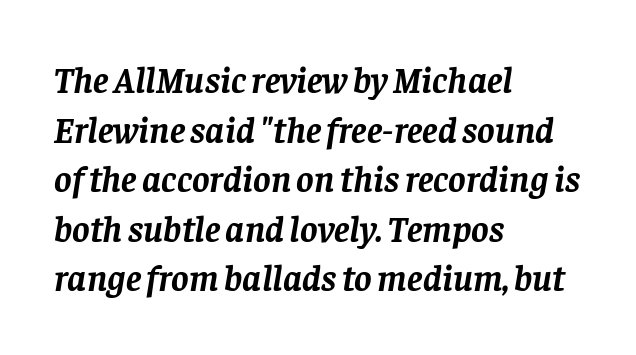
Q: Is the text bold? A: Yes.
Q: Is the text italic (slanted)? A: Yes, it leans right by about 8 degrees.
Q: Is the typeface a serif or a sans-serif typeface? A: Serif.
Q: Is the text underlined? A: No.
Q: How is the paragraph aligned? A: Left-aligned.
Q: Is the spacing between letters normal or unusually wide? A: Normal.
Q: Is the spacing between lines tight, normal or loose? A: Normal.
Q: Width (condensed, normal, or wide)? A: Normal.
Q: Stroke contrast? A: Low.
Q: x-height? A: Large.
Q: Monospaced? A: No.
